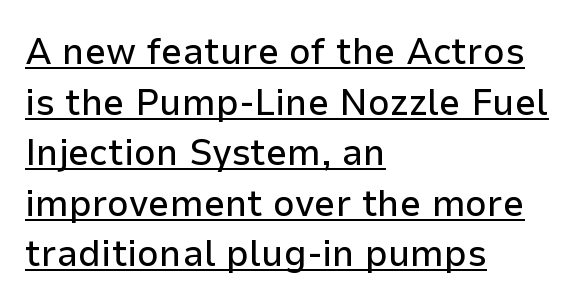
The image shows 38 px sans-serif type, upright; set left-aligned, normal line spacing (1.33x), normal letter spacing, underlined; low stroke contrast and a medium x-height.
